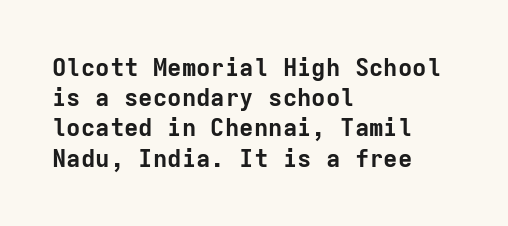
Q: Is the text bold? A: Yes.
Q: Is the text italic (slanted)? A: No, it is upright.
Q: Is the text underlined? A: No.
Q: How is the paragraph aligned? A: Left-aligned.
Q: Is the spacing between letters normal or unusually wide? A: Normal.
Q: Is the spacing between lines tight, normal or loose? A: Normal.
